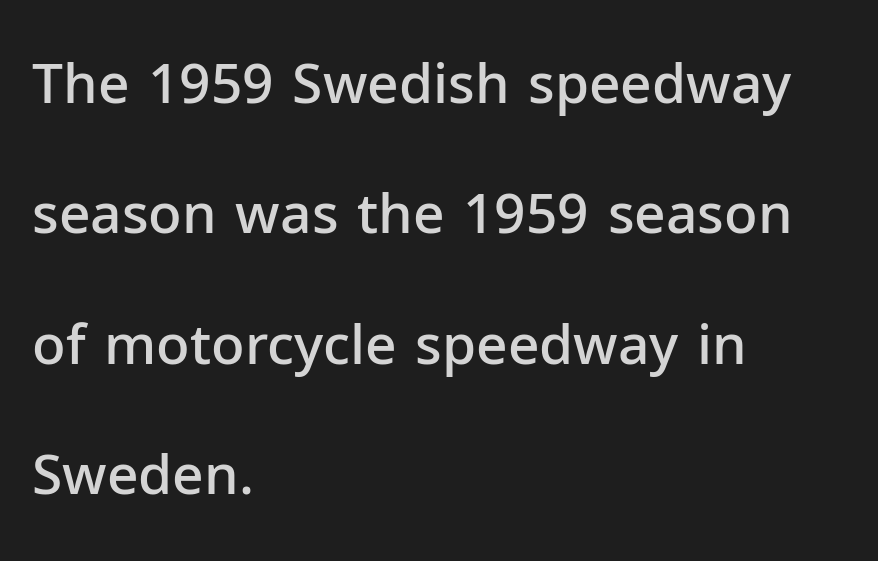
Q: Is the text bold? A: Semi-bold.
Q: Is the text italic (slanted)? A: No, it is upright.
Q: Is the typeface a serif or a sans-serif typeface? A: Sans-serif.
Q: Is the text underlined? A: No.
Q: How is the paragraph aligned? A: Left-aligned.
Q: Is the spacing between letters normal or unusually wide? A: Normal.
Q: Is the spacing between lines tight, normal or loose? A: Loose.
Q: Width (condensed, normal, or wide)? A: Normal.
Q: Stroke contrast? A: Low.
Q: x-height? A: Medium.
Q: Monospaced? A: No.
